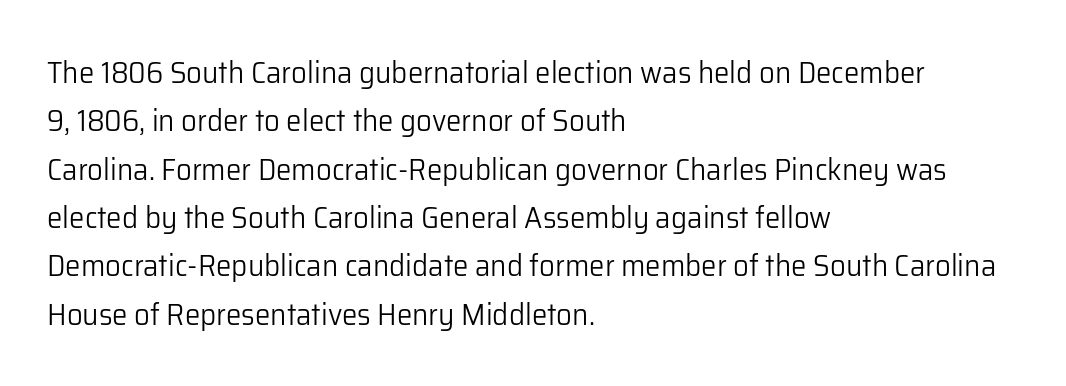
The image shows 31 px light sans-serif type, upright; set left-aligned, normal line spacing (1.56x), normal letter spacing, not underlined; low stroke contrast and a medium x-height.
